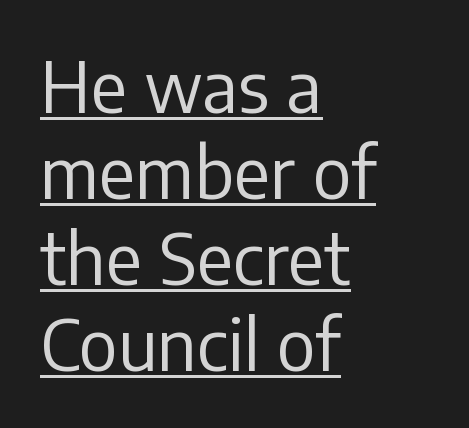
The image shows 70 px regular-weight sans-serif type, upright; set left-aligned, line spacing 1.23x, normal letter spacing, underlined; low stroke contrast and a medium x-height.
